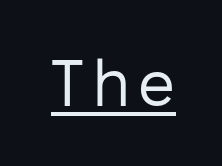
Q: Is the text bold? A: No.
Q: Is the text italic (slanted)? A: No, it is upright.
Q: Is the typeface a serif or a sans-serif typeface? A: Sans-serif.
Q: Is the text underlined? A: Yes.
Q: Width (condensed, normal, or wide)? A: Normal.
Q: Stroke contrast? A: Low.
Q: x-height? A: Medium.
Q: Monospaced? A: No.
